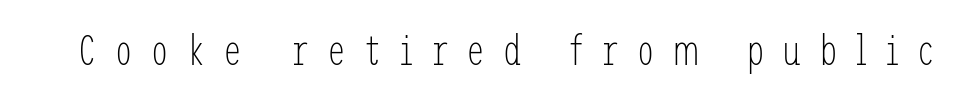
Q: Is the text bold? A: No.
Q: Is the text italic (slanted)? A: No, it is upright.
Q: Is the typeface a serif or a sans-serif typeface? A: Sans-serif.
Q: Is the text underlined? A: No.
Q: Is the spacing between letters normal or unusually wide? A: Unusually wide.
Q: Width (condensed, normal, or wide)? A: Condensed.
Q: Stroke contrast? A: Low.
Q: x-height? A: Medium.
